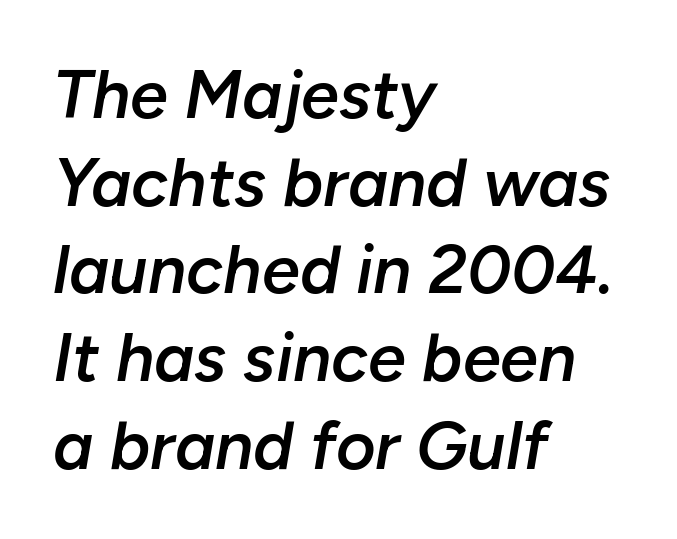
Q: Is the text bold? A: Semi-bold.
Q: Is the text italic (slanted)? A: Yes, it leans right by about 10 degrees.
Q: Is the text underlined? A: No.
Q: How is the paragraph aligned? A: Left-aligned.
Q: Is the spacing between letters normal or unusually wide? A: Normal.
Q: Is the spacing between lines tight, normal or loose? A: Normal.
Q: Width (condensed, normal, or wide)? A: Normal.
Q: Stroke contrast? A: Low.
Q: x-height? A: Medium.
Q: Monospaced? A: No.
